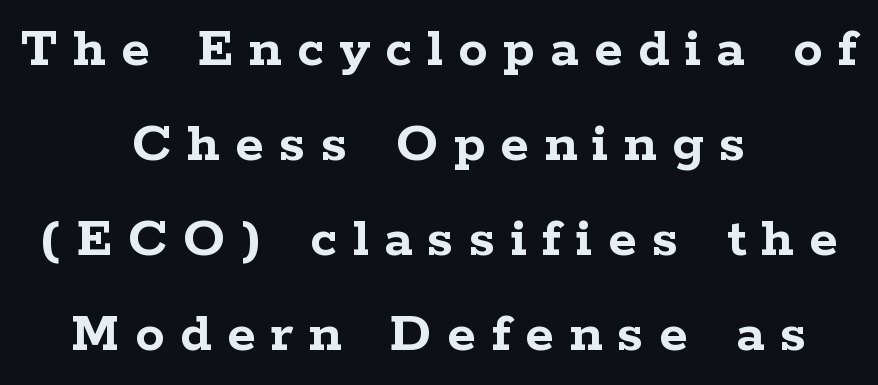
Q: Is the text bold? A: Yes.
Q: Is the text italic (slanted)? A: No, it is upright.
Q: Is the typeface a serif or a sans-serif typeface? A: Serif.
Q: Is the text underlined? A: No.
Q: How is the paragraph aligned? A: Centered.
Q: Is the spacing between letters normal or unusually wide? A: Unusually wide.
Q: Is the spacing between lines tight, normal or loose? A: Normal.
Q: Width (condensed, normal, or wide)? A: Wide.
Q: Stroke contrast? A: Low.
Q: x-height? A: Medium.
Q: Monospaced? A: No.
